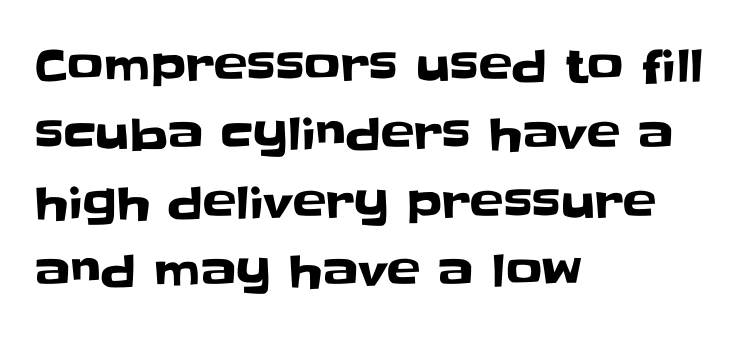
Q: Is the text italic (slanted)? A: No, it is upright.
Q: Is the typeface a serif or a sans-serif typeface? A: Sans-serif.
Q: Is the text underlined? A: No.
Q: How is the paragraph aligned? A: Left-aligned.
Q: Is the spacing between letters normal or unusually wide? A: Normal.
Q: Is the spacing between lines tight, normal or loose? A: Normal.
Q: Width (condensed, normal, or wide)? A: Normal.
Q: Stroke contrast? A: Low.
Q: x-height? A: Large.
Q: Monospaced? A: No.
